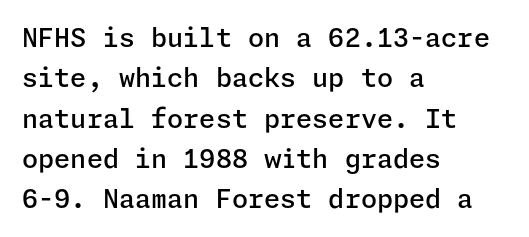
Q: Is the text bold? A: Semi-bold.
Q: Is the text italic (slanted)? A: No, it is upright.
Q: Is the text underlined? A: No.
Q: How is the paragraph aligned? A: Left-aligned.
Q: Is the spacing between letters normal or unusually wide? A: Normal.
Q: Is the spacing between lines tight, normal or loose? A: Normal.
